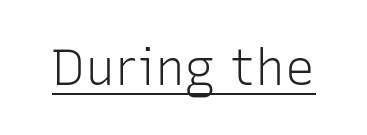
The image shows 50 px light sans-serif type, upright; set normal letter spacing, underlined; low stroke contrast and a medium x-height.
